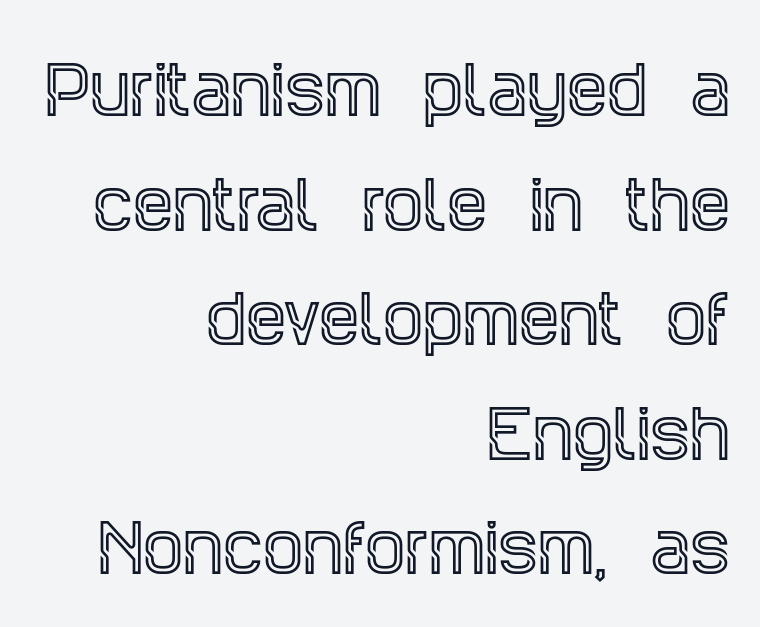
The type is set solid horizontally, with unmodified tracking. Underline: absent. Designer's note — italics off, roman on. The designer went with a serif here, giving each stem small feet.
